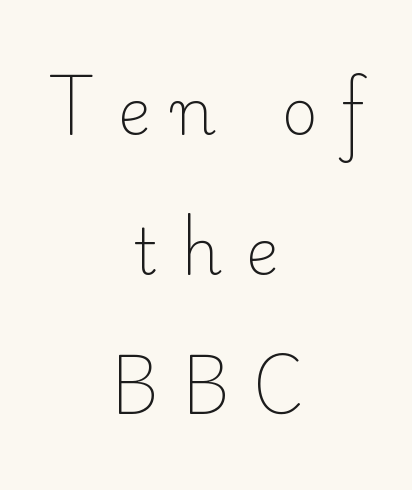
A centered setting, common on invitations and titles, is used for this passage. Each row of text sits above clean, open space. This sample has the flowing, uneven cadence of proportional lettering. Is there any slant? The stems are plumb.
